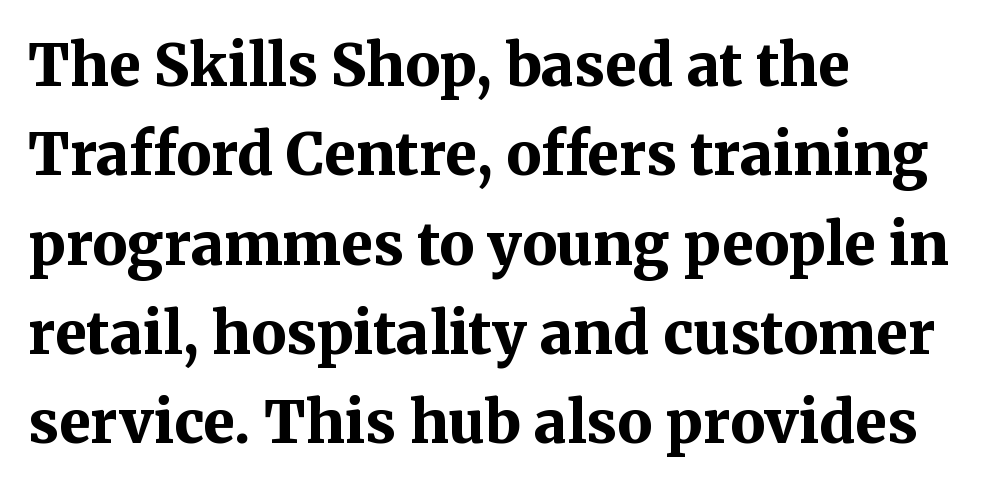
The image shows 58 px bold serif type, upright; set left-aligned, normal line spacing (1.54x), normal letter spacing, not underlined; medium stroke contrast and a medium x-height.
